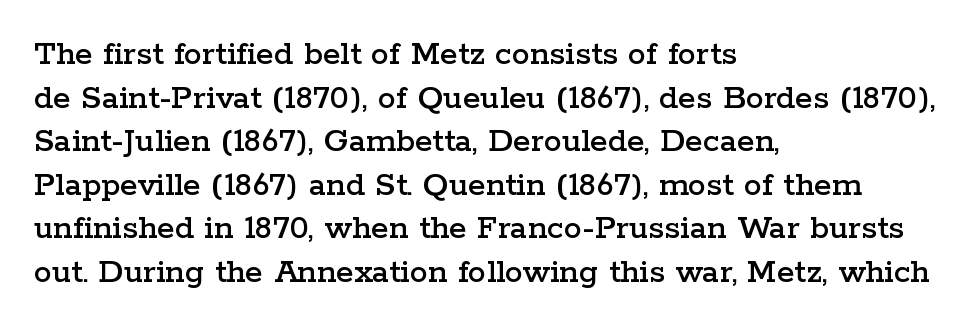
Q: Is the text italic (slanted)? A: No, it is upright.
Q: Is the typeface a serif or a sans-serif typeface? A: Serif.
Q: Is the text underlined? A: No.
Q: How is the paragraph aligned? A: Left-aligned.
Q: Is the spacing between letters normal or unusually wide? A: Normal.
Q: Width (condensed, normal, or wide)? A: Wide.
Q: Stroke contrast? A: Low.
Q: x-height? A: Medium.
Q: Monospaced? A: No.
